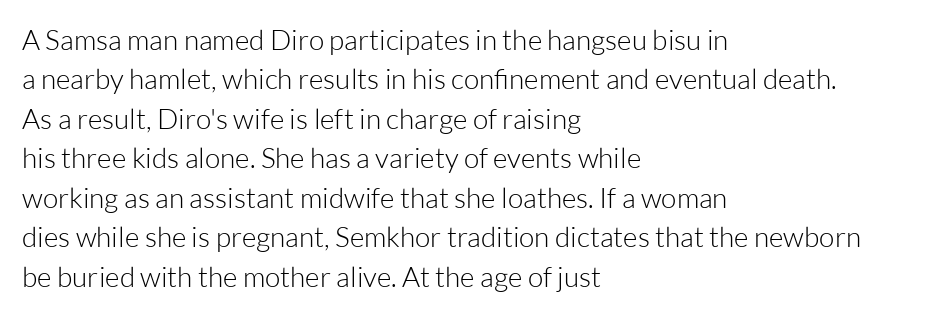
The image shows 28 px light sans-serif type, upright; set left-aligned, normal line spacing (1.41x), normal letter spacing, not underlined; low stroke contrast and a medium x-height.
